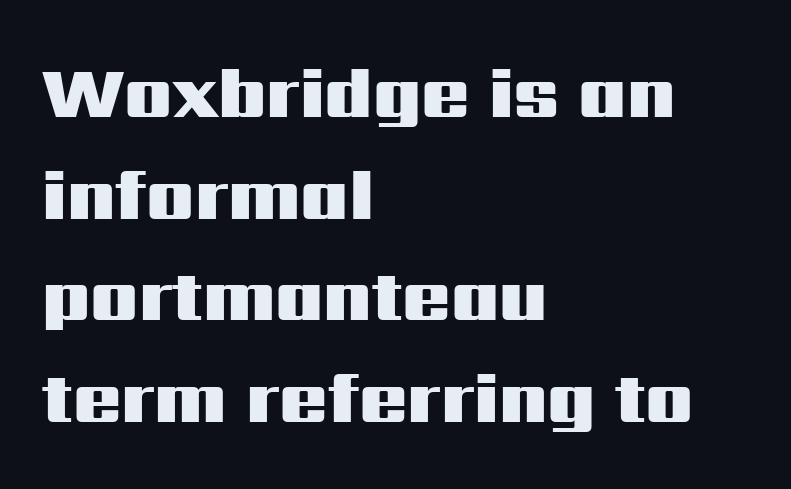
Q: Is the text bold? A: Yes.
Q: Is the text italic (slanted)? A: No, it is upright.
Q: Is the typeface a serif or a sans-serif typeface? A: Sans-serif.
Q: Is the text underlined? A: No.
Q: How is the paragraph aligned? A: Left-aligned.
Q: Is the spacing between letters normal or unusually wide? A: Normal.
Q: Is the spacing between lines tight, normal or loose? A: Normal.
Q: Width (condensed, normal, or wide)? A: Wide.
Q: Stroke contrast? A: Medium.
Q: x-height? A: Medium.
Q: Monospaced? A: No.
